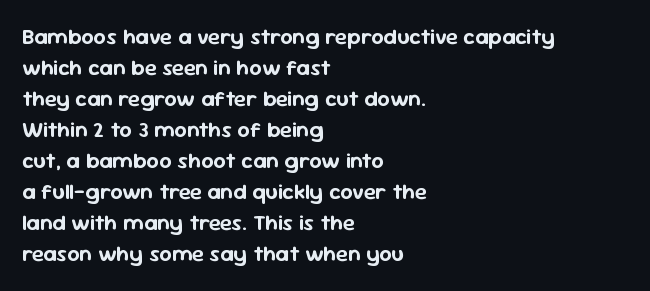
The image shows 22 px text type, upright; set left-aligned, normal line spacing (1.41x), normal letter spacing, not underlined.
